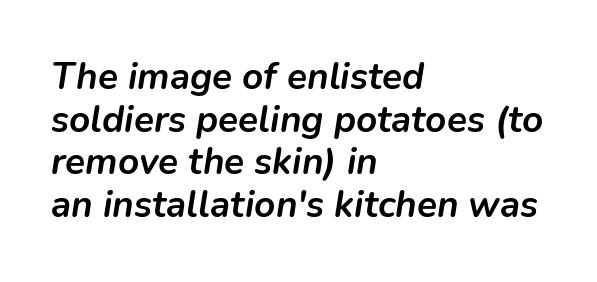
The image shows 37 px semibold type, italic (leaning right); set left-aligned, tight line spacing (1.15x), normal letter spacing, not underlined; low stroke contrast and a medium x-height.
